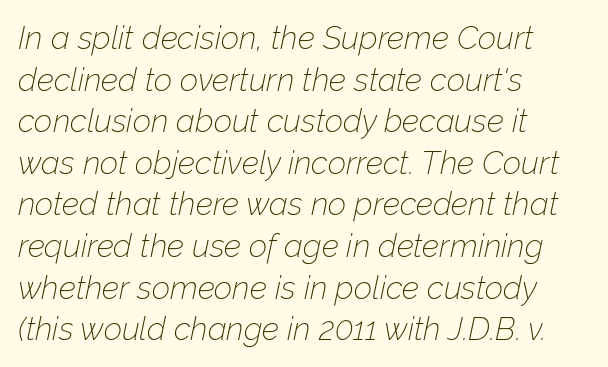
Descenders hang freely into open space. Every character sits at an angle, as italics do. The passage shown stacks its lines at a standard gap. Do the characters align in a grid? No, the font is proportional.
